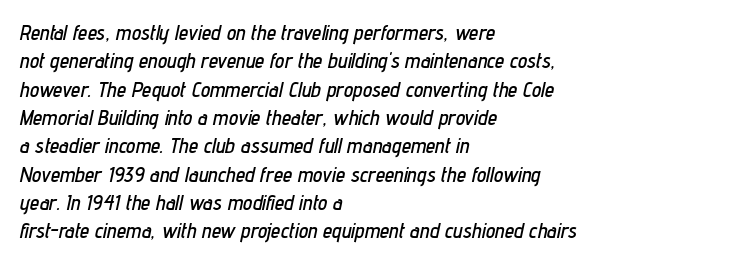
Q: Is the text italic (slanted)? A: Yes, it leans right by about 12 degrees.
Q: Is the text underlined? A: No.
Q: How is the paragraph aligned? A: Left-aligned.
Q: Is the spacing between letters normal or unusually wide? A: Normal.
Q: Is the spacing between lines tight, normal or loose? A: Normal.
